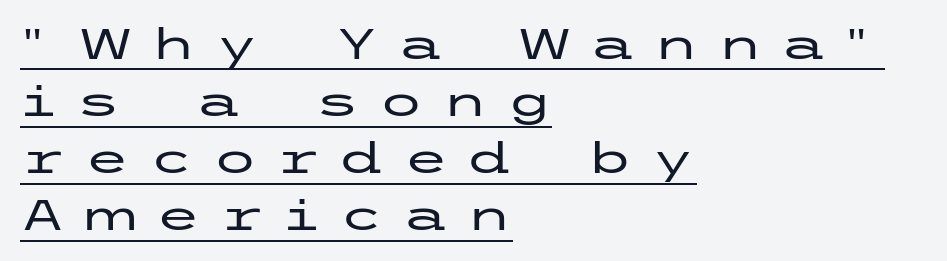
Q: Is the text italic (slanted)? A: No, it is upright.
Q: Is the typeface a serif or a sans-serif typeface? A: Sans-serif.
Q: Is the text underlined? A: Yes.
Q: How is the paragraph aligned? A: Left-aligned.
Q: Is the spacing between letters normal or unusually wide? A: Unusually wide.
Q: Is the spacing between lines tight, normal or loose? A: Normal.
Q: Width (condensed, normal, or wide)? A: Wide.
Q: Stroke contrast? A: Low.
Q: x-height? A: Medium.
